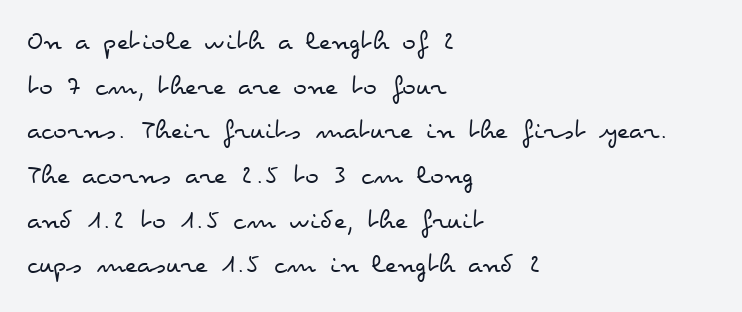
Leading matches the norm, producing a regular column. The tracking reads as untouched default to a designer's eye. Weight: regular or lighter. Check under the words: just untouched page.
